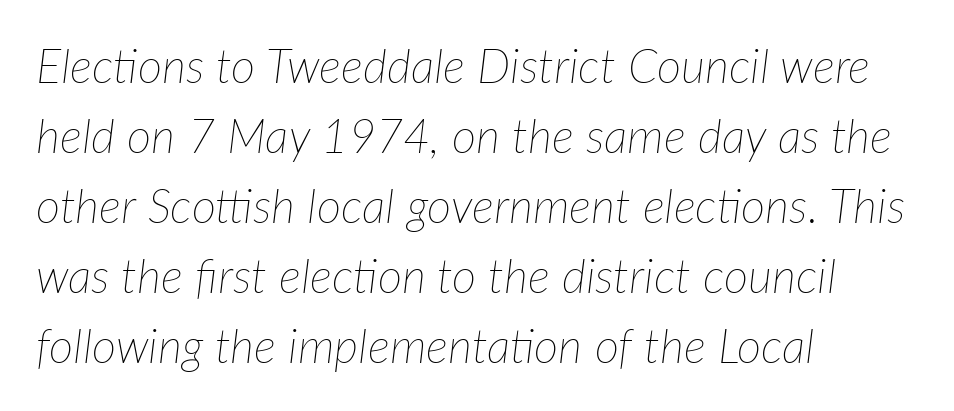
Q: Is the text bold? A: No.
Q: Is the text italic (slanted)? A: Yes, it leans right by about 7 degrees.
Q: Is the text underlined? A: No.
Q: How is the paragraph aligned? A: Left-aligned.
Q: Is the spacing between letters normal or unusually wide? A: Normal.
Q: Is the spacing between lines tight, normal or loose? A: Normal.
Q: Width (condensed, normal, or wide)? A: Normal.
Q: Stroke contrast? A: Low.
Q: x-height? A: Medium.
Q: Monospaced? A: No.
